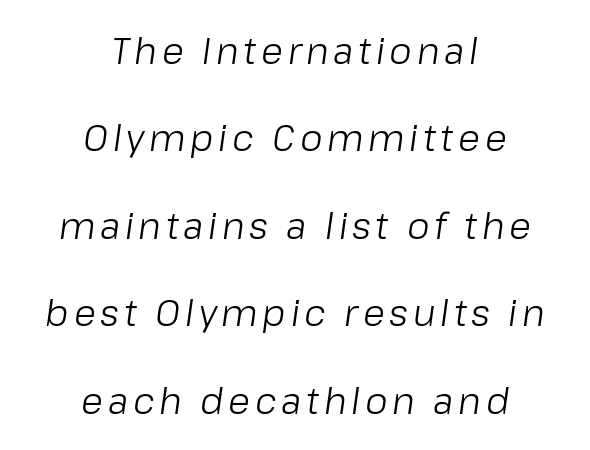
{"italic": "yes", "lean": "right", "slant_degrees": 8, "bold": "no", "weight": "light", "width": "normal", "stroke_contrast": "low", "x_height": "medium", "monospaced": "no", "underline": "no", "align": "center", "line_spacing": "loose", "line_spacing_ratio": 2.43, "glyph_px": 36}
